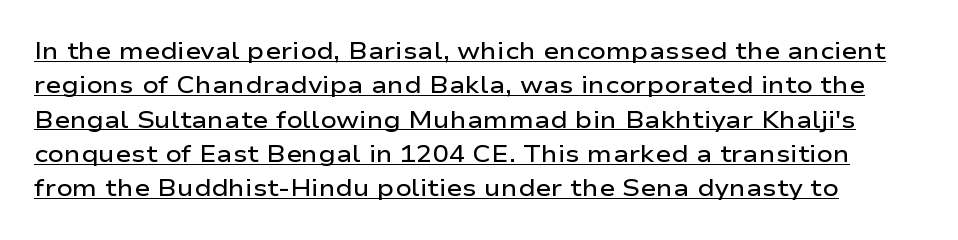
Glance below the letters and you will spot a drawn line. Look at the tracking — it's just the regular setting, nothing added. Posture: upright roman. Stems and bowls a touch heavier than normal — semibold.
